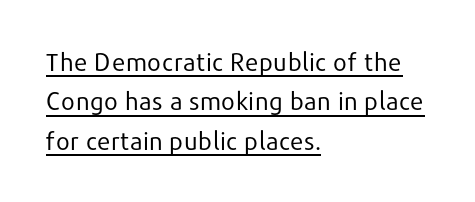
Q: Is the text bold? A: No.
Q: Is the text italic (slanted)? A: No, it is upright.
Q: Is the text underlined? A: Yes.
Q: How is the paragraph aligned? A: Left-aligned.
Q: Is the spacing between letters normal or unusually wide? A: Normal.
Q: Is the spacing between lines tight, normal or loose? A: Normal.
